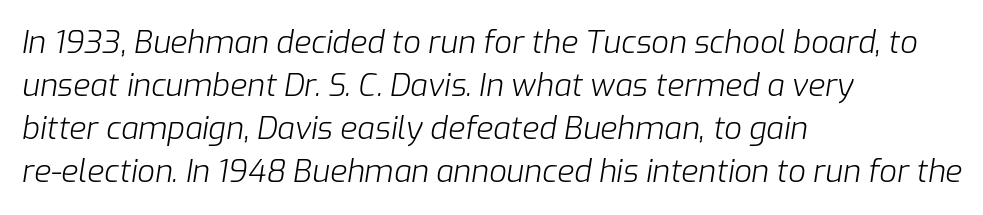
This sample has the flowing, uneven cadence of proportional lettering. The strip under each line holds only bare page. The ragged edge is on the right, which tells us the setting is flush left. The glyphs look as if they've been sheared to an angle. Caption: standard tracking, unaltered.
